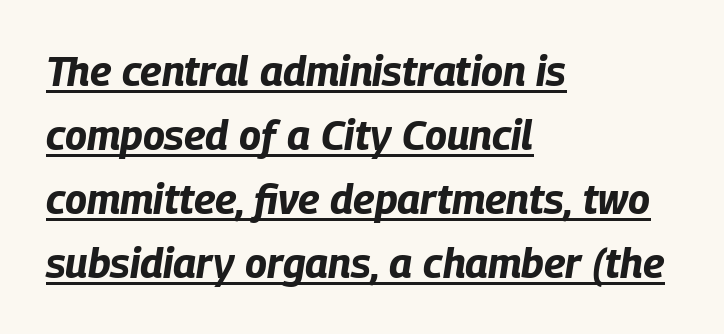
{"italic": "yes", "lean": "right", "slant_degrees": 9, "bold": "yes", "weight": "bold", "width": "condensed", "stroke_contrast": "low", "x_height": "large", "monospaced": "no", "underline": "yes", "align": "left", "line_spacing": "normal", "line_spacing_ratio": 1.56, "letter_spacing": "normal", "letter_spacing_em": 0.0, "glyph_px": 41}
